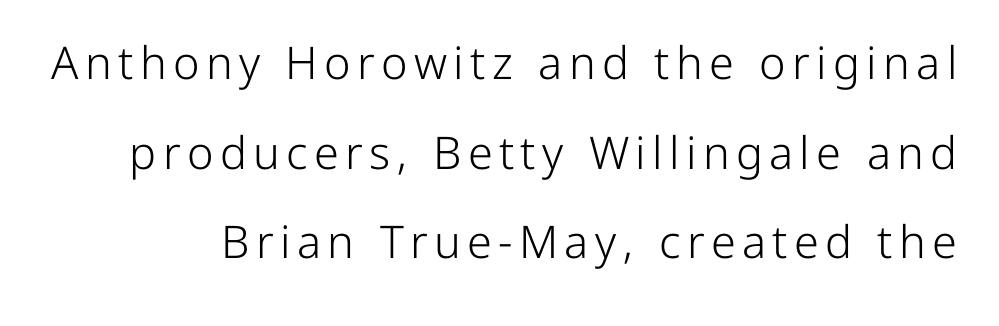
{"serif": "no", "italic": "no", "bold": "no", "weight": "light", "width": "normal", "stroke_contrast": "low", "x_height": "medium", "monospaced": "no", "underline": "no", "line_spacing": "loose", "line_spacing_ratio": 1.99, "glyph_px": 45}
